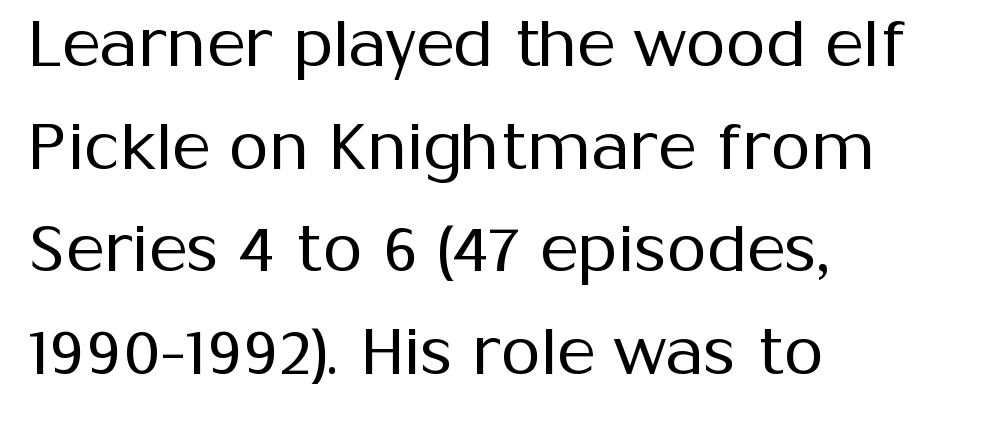
{"serif": "no", "italic": "no", "bold": "no", "weight": "regular", "width": "normal", "stroke_contrast": "medium", "x_height": "medium", "monospaced": "no", "underline": "no", "align": "left", "line_spacing": "normal", "line_spacing_ratio": 1.58, "letter_spacing": "normal", "letter_spacing_em": 0.0, "glyph_px": 65}
